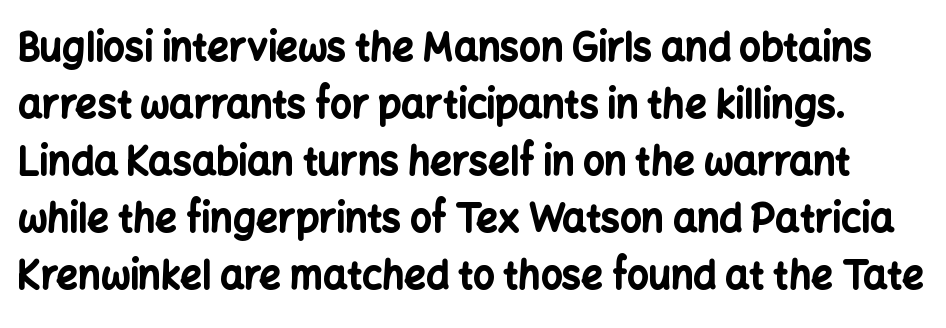
The face used here has the dense, thick strokes of a bold. Unlike a traditional serif, this face leaves its strokes unadorned. Does the leading feel generous? No, just average. No word sits above an underline.
